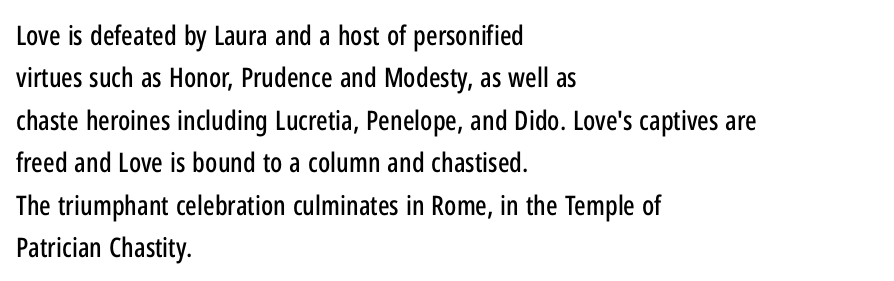
The image shows 27 px text type, upright; set left-aligned, normal line spacing (1.57x), normal letter spacing, not underlined.
